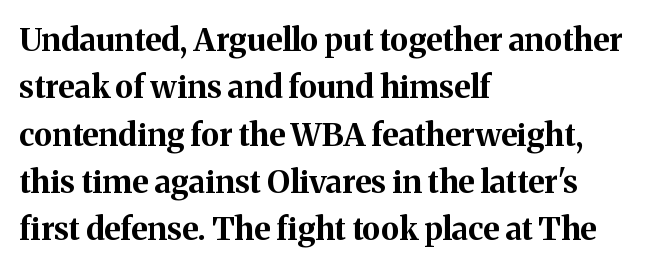
The image shows 32 px bold serif type, upright; set left-aligned, normal line spacing (1.48x), normal letter spacing, not underlined; medium stroke contrast and a medium x-height.
